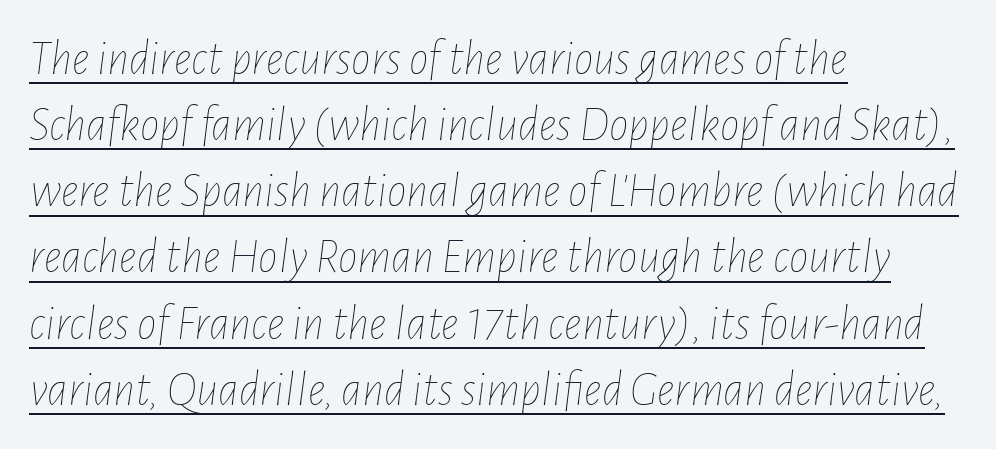
Note the varied advance widths — an 'i' is clearly narrower than an 'm'. What stands out about the letter spacing? Nothing — it is the standard amount. The glyphs are accompanied by a horizontal stroke just below them. How would I describe the line gaps? Plain and ordinary. The strokes carry an ordinary text weight at most. The rendering anchors every line to the left-hand side.
